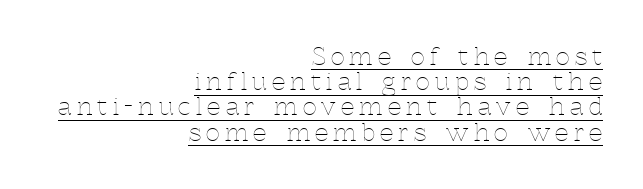
{"italic": "no", "bold": "no", "underline": "yes", "align": "right", "line_spacing": "tight", "line_spacing_ratio": 1.05, "letter_spacing": "wide", "letter_spacing_em": 0.22, "glyph_px": 24}
